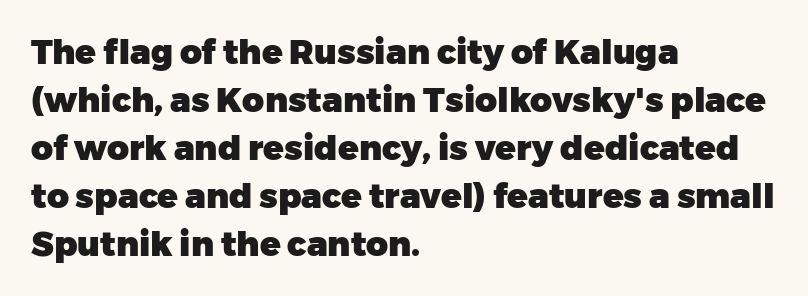
Q: Is the text bold? A: Yes.
Q: Is the text italic (slanted)? A: No, it is upright.
Q: Is the typeface a serif or a sans-serif typeface? A: Sans-serif.
Q: Is the text underlined? A: No.
Q: How is the paragraph aligned? A: Left-aligned.
Q: Is the spacing between letters normal or unusually wide? A: Normal.
Q: Is the spacing between lines tight, normal or loose? A: Normal.
Q: Width (condensed, normal, or wide)? A: Normal.
Q: Stroke contrast? A: Low.
Q: x-height? A: Medium.
Q: Monospaced? A: No.
